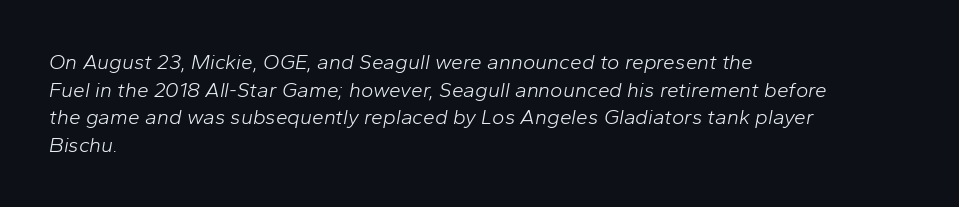
The image shows 21 px text type, italic (leaning right); set left-aligned, normal line spacing (1.31x), normal letter spacing, not underlined.
